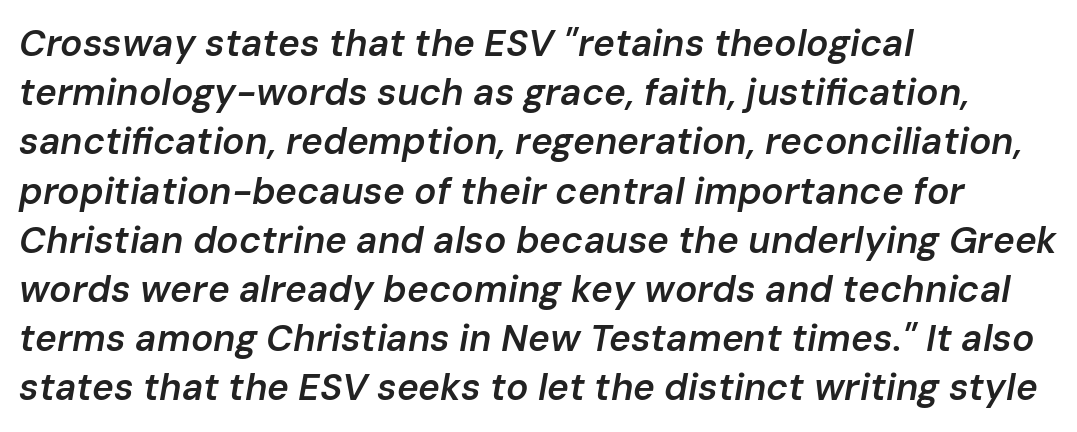
Q: Is the text bold? A: Semi-bold.
Q: Is the text italic (slanted)? A: Yes, it leans right by about 10 degrees.
Q: Is the text underlined? A: No.
Q: How is the paragraph aligned? A: Left-aligned.
Q: Is the spacing between letters normal or unusually wide? A: Normal.
Q: Is the spacing between lines tight, normal or loose? A: Normal.
Q: Width (condensed, normal, or wide)? A: Normal.
Q: Stroke contrast? A: Low.
Q: x-height? A: Medium.
Q: Monospaced? A: No.
